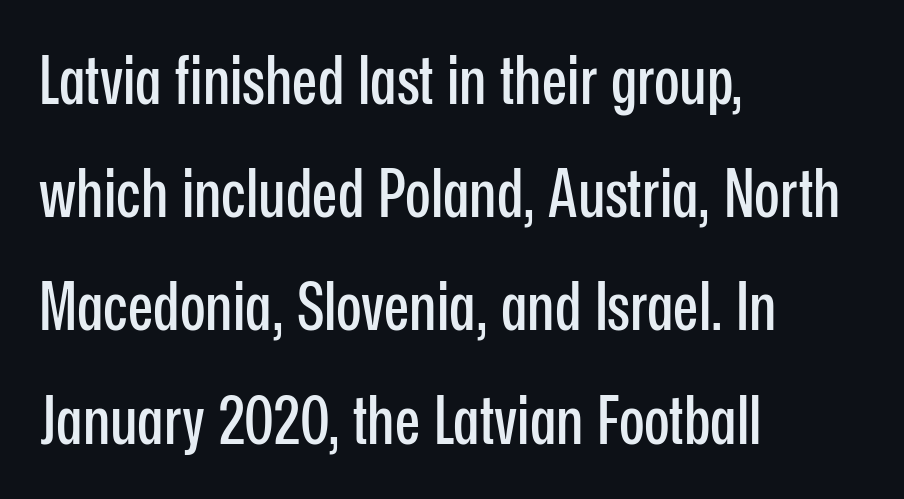
The image shows 67 px condensed sans-serif type, upright; set left-aligned, normal line spacing (1.69x), normal letter spacing, not underlined; low stroke contrast and a medium x-height.
